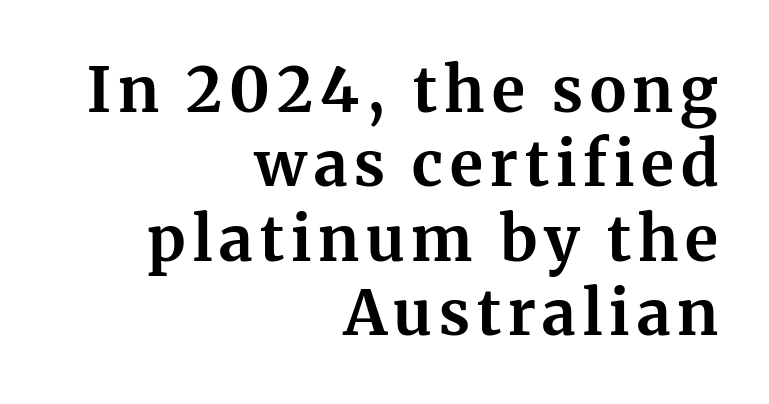
Old-style or modern, the face here clearly has serifs. These lines are rendered in a variable-pitch font. Each glyph is drawn with heavy, bold strokes. A roman cut, with each character standing at attention. The foot of each line stays bare and open.
